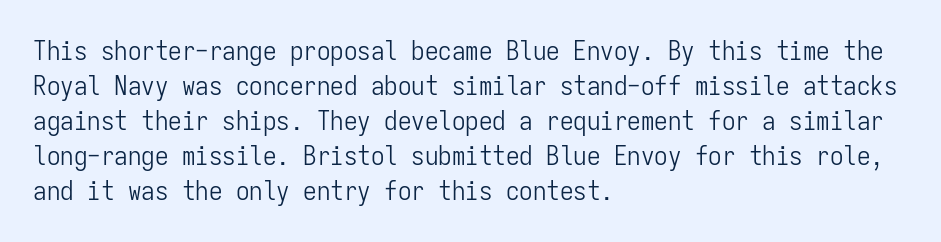
Q: Is the text bold? A: No.
Q: Is the text italic (slanted)? A: No, it is upright.
Q: Is the text underlined? A: No.
Q: How is the paragraph aligned? A: Left-aligned.
Q: Is the spacing between letters normal or unusually wide? A: Normal.
Q: Is the spacing between lines tight, normal or loose? A: Normal.
